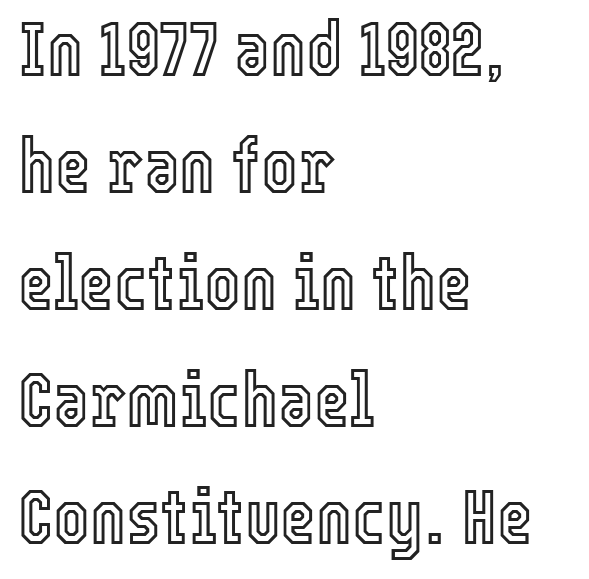
{"italic": "no", "width": "condensed", "x_height": "medium", "monospaced": "no", "underline": "no", "align": "left", "line_spacing": "normal", "line_spacing_ratio": 1.52, "letter_spacing": "normal", "letter_spacing_em": 0.0, "glyph_px": 77}
